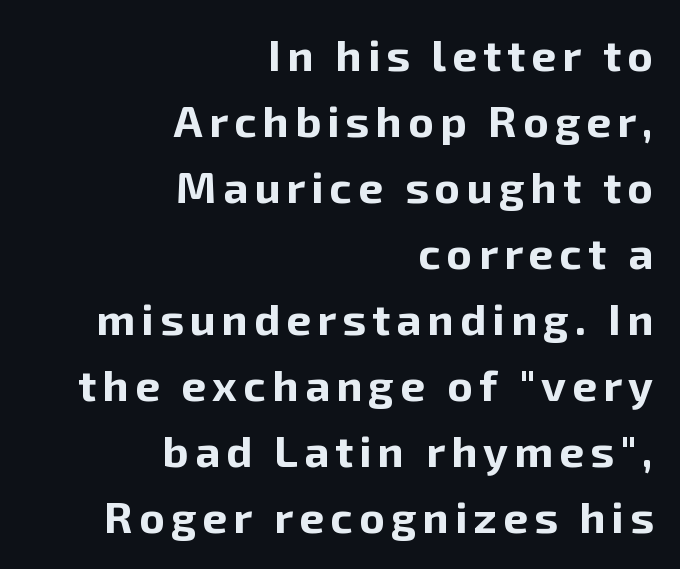
These lines are set flush right with a ragged left edge. Honestly, there is no underline to notice here at all. The rendering uses a moderate line-height, typical for paragraphs. The letters are bold, with thick, heavy strokes.
